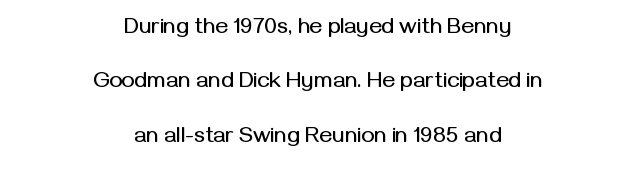
A typesetter would call this zero additional tracking. Underlining? Definitely not there. Italic: no, the glyphs are upright roman. Horizontally, the lines are justified to the midpoint only. Summary of vertical rhythm: relaxed, with wide interline spacing.
